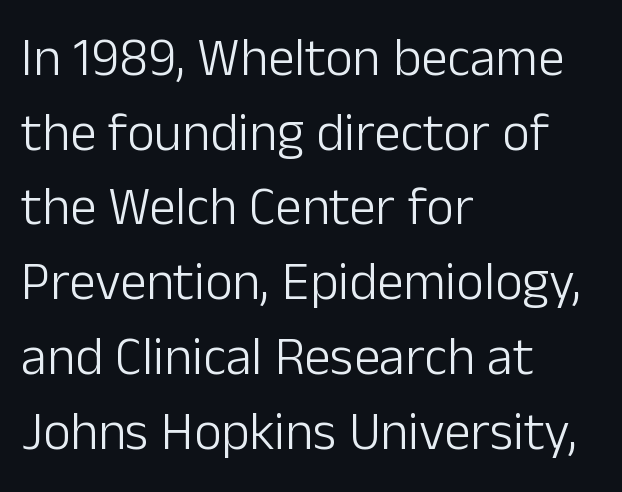
The image shows 53 px light sans-serif type, upright; set left-aligned, normal line spacing (1.41x), normal letter spacing, not underlined; low stroke contrast and a medium x-height.
